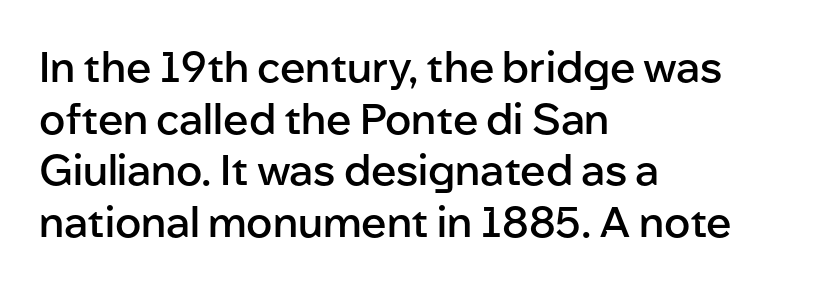
The image shows 42 px semibold sans-serif type, upright; set left-aligned, line spacing 1.23x, normal letter spacing, not underlined; low stroke contrast and a medium x-height.
